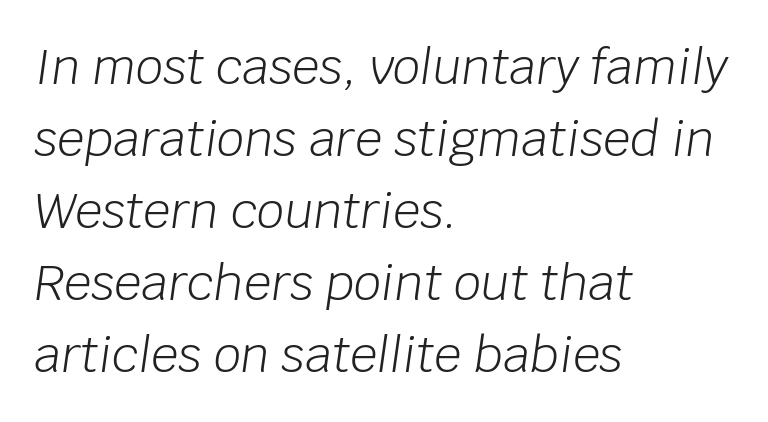
{"italic": "yes", "lean": "right", "slant_degrees": 8, "bold": "no", "weight": "light", "width": "normal", "stroke_contrast": "low", "x_height": "large", "monospaced": "no", "underline": "no", "align": "left", "line_spacing": "normal", "line_spacing_ratio": 1.5, "letter_spacing": "normal", "letter_spacing_em": 0.0, "glyph_px": 48}
